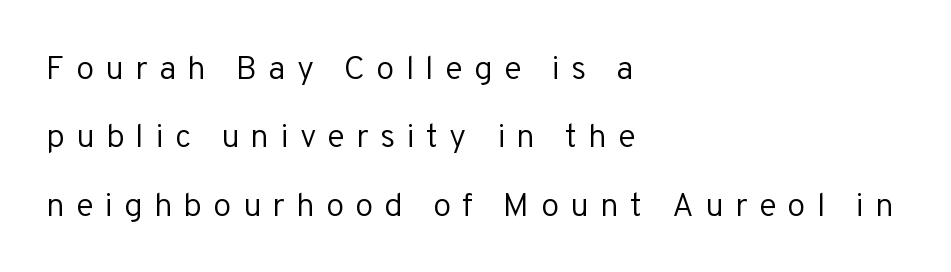
Q: Is the text bold? A: No.
Q: Is the text italic (slanted)? A: No, it is upright.
Q: Is the typeface a serif or a sans-serif typeface? A: Sans-serif.
Q: Is the text underlined? A: No.
Q: How is the paragraph aligned? A: Left-aligned.
Q: Is the spacing between letters normal or unusually wide? A: Unusually wide.
Q: Is the spacing between lines tight, normal or loose? A: Loose.
Q: Width (condensed, normal, or wide)? A: Normal.
Q: Stroke contrast? A: Low.
Q: x-height? A: Medium.
Q: Monospaced? A: No.
